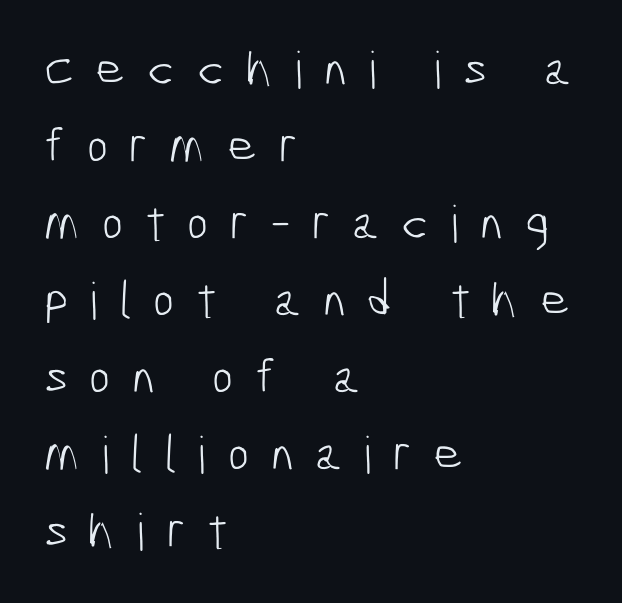
{"serif": "no", "bold": "no", "weight": "light", "width": "condensed", "stroke_contrast": "low", "x_height": "medium", "monospaced": "no", "underline": "no", "align": "left", "line_spacing": "normal", "line_spacing_ratio": 1.51, "letter_spacing": "wide", "letter_spacing_em": 0.42, "glyph_px": 51}
